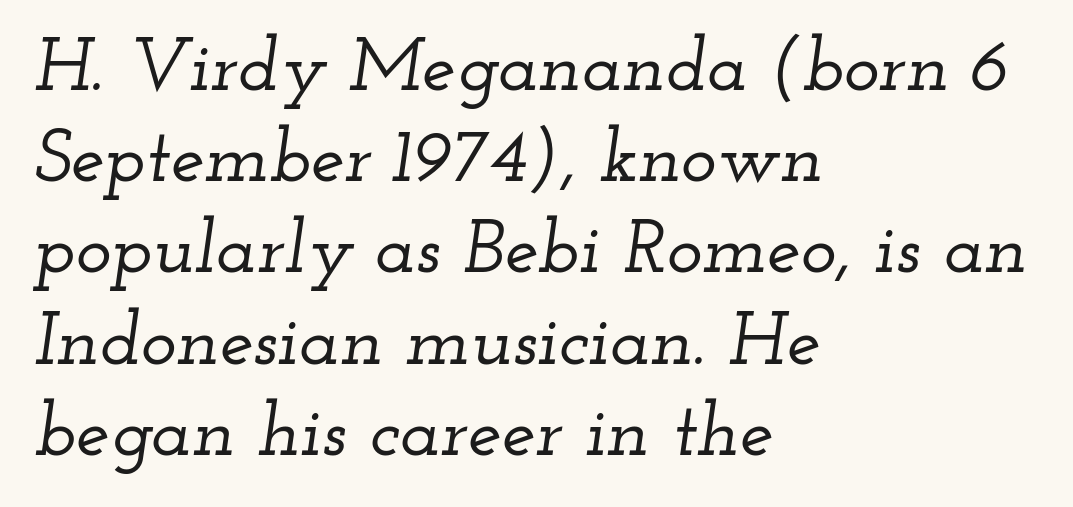
Q: Is the text italic (slanted)? A: Yes, it leans right by about 12 degrees.
Q: Is the typeface a serif or a sans-serif typeface? A: Serif.
Q: Is the text underlined? A: No.
Q: How is the paragraph aligned? A: Left-aligned.
Q: Is the spacing between letters normal or unusually wide? A: Normal.
Q: Width (condensed, normal, or wide)? A: Wide.
Q: Stroke contrast? A: Low.
Q: x-height? A: Small.
Q: Monospaced? A: No.
